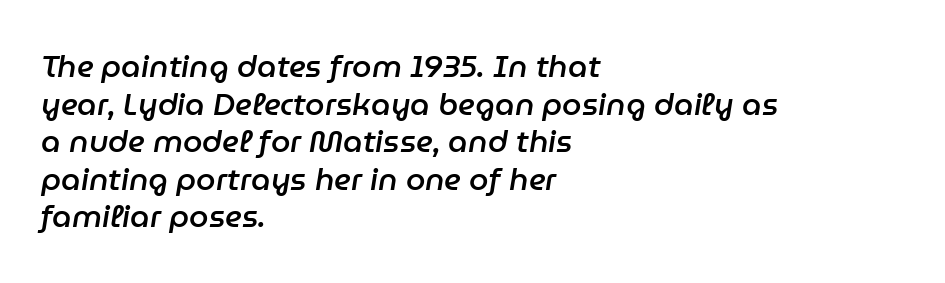
{"italic": "yes", "lean": "right", "slant_degrees": 9, "bold": "semi", "weight": "semibold", "width": "normal", "stroke_contrast": "low", "x_height": "medium", "monospaced": "no", "underline": "no", "align": "left", "line_spacing_ratio": 1.21, "letter_spacing": "normal", "letter_spacing_em": 0.0, "glyph_px": 31}
